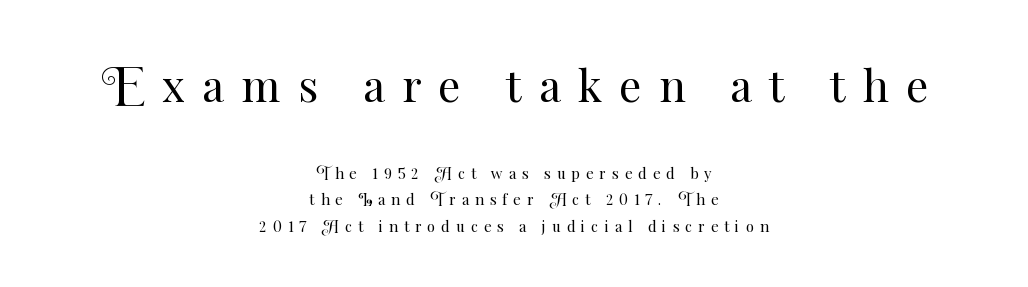
Only glyphs here, with clear space below each row. Observe the wide spacing: letters keep a clear distance from each other. These lines are rendered in a variable-pitch font. This sample is center-justified, so both line endings float freely. Is the stroke heavy? The answer is a plain regular-or-lighter. Italic? Not at all — the glyphs are vertical.
